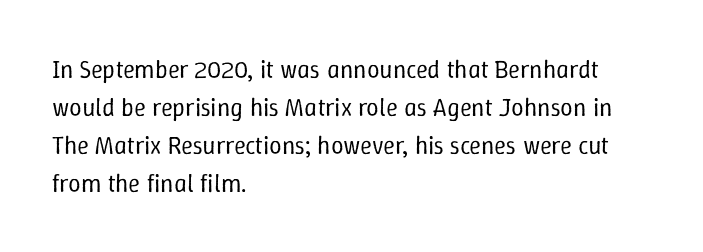
The image shows 25 px text type, upright; set left-aligned, normal line spacing (1.52x), normal letter spacing, not underlined.
